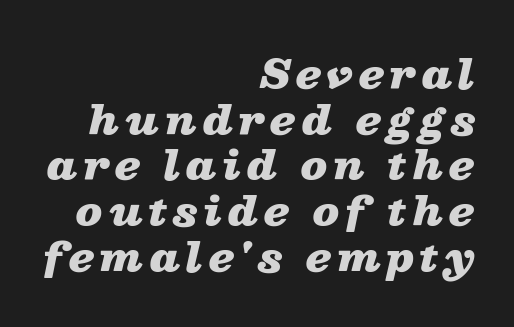
Summary of weight: heavy, a full bold. Rule under the text: the space is simply empty. Short and long lines alike share a common ending point at right. Each letter keeps its own natural width here, so spacing adapts to shape.
